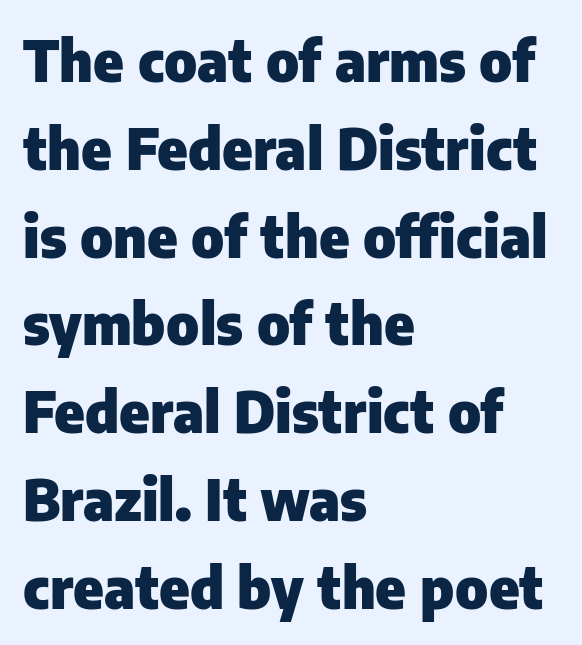
{"serif": "no", "italic": "no", "bold": "yes", "weight": "heavy", "width": "normal", "stroke_contrast": "low", "x_height": "medium", "monospaced": "no", "underline": "no", "align": "left", "line_spacing": "normal", "line_spacing_ratio": 1.54, "letter_spacing": "normal", "letter_spacing_em": 0.0, "glyph_px": 57}
